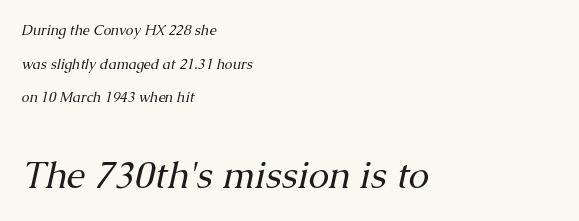
Q: Is the text bold? A: No.
Q: Is the text italic (slanted)? A: Yes, it leans right by about 13 degrees.
Q: Is the typeface a serif or a sans-serif typeface? A: Serif.
Q: Is the text underlined? A: No.
Q: How is the paragraph aligned? A: Left-aligned.
Q: Is the spacing between letters normal or unusually wide? A: Normal.
Q: Is the spacing between lines tight, normal or loose? A: Loose.
Q: Which block of text is set in a larger size, the first (top) or the second (bottom)? A: The second (bottom) one.
Q: Width (condensed, normal, or wide)? A: Normal.
Q: Stroke contrast? A: Medium.
Q: x-height? A: Medium.
Q: Monospaced? A: No.
